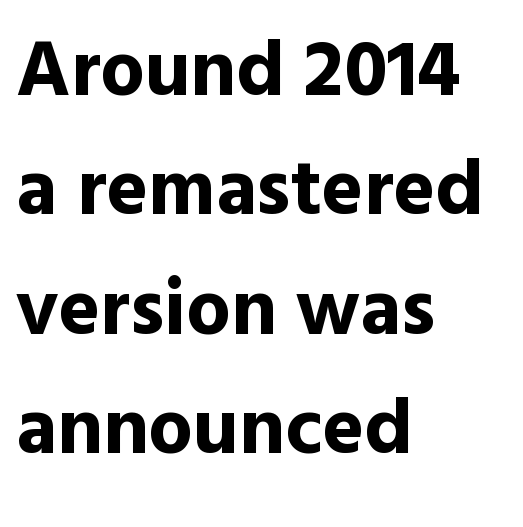
Q: Is the text bold? A: Yes.
Q: Is the text italic (slanted)? A: No, it is upright.
Q: Is the typeface a serif or a sans-serif typeface? A: Sans-serif.
Q: Is the text underlined? A: No.
Q: How is the paragraph aligned? A: Left-aligned.
Q: Is the spacing between letters normal or unusually wide? A: Normal.
Q: Is the spacing between lines tight, normal or loose? A: Normal.
Q: Width (condensed, normal, or wide)? A: Normal.
Q: x-height? A: Medium.
Q: Monospaced? A: No.
